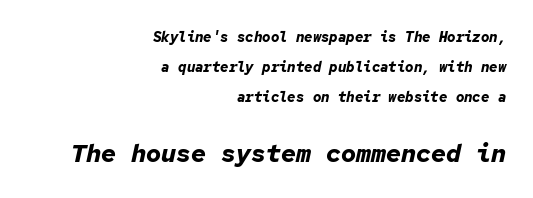
Q: Is the text bold? A: Yes.
Q: Is the text italic (slanted)? A: Yes, it leans right by about 12 degrees.
Q: Is the text underlined? A: No.
Q: How is the paragraph aligned? A: Right-aligned.
Q: Is the spacing between letters normal or unusually wide? A: Normal.
Q: Is the spacing between lines tight, normal or loose? A: Loose.
Q: Which block of text is set in a larger size, the first (top) or the second (bottom)? A: The second (bottom) one.
